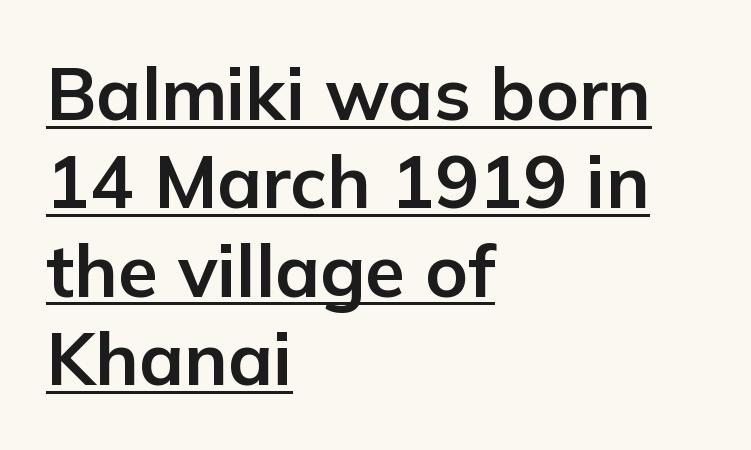
The lettering holds an erect, upright posture throughout. The face used here has the dense, thick strokes of a bold. The rendering uses the underline text-decoration. The font family rendered here belongs to the sans-serif group. The letters advance in unequal steps, a hallmark of proportional type. Tracking here is standard; glyphs follow each other at the usual distance.
